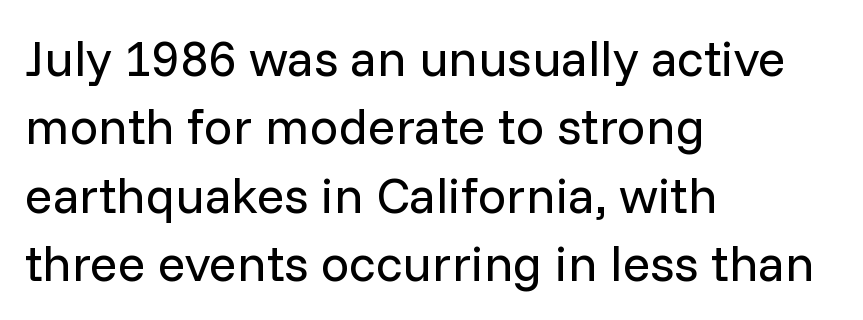
Q: Is the text bold? A: No.
Q: Is the text italic (slanted)? A: No, it is upright.
Q: Is the typeface a serif or a sans-serif typeface? A: Sans-serif.
Q: Is the text underlined? A: No.
Q: How is the paragraph aligned? A: Left-aligned.
Q: Is the spacing between letters normal or unusually wide? A: Normal.
Q: Is the spacing between lines tight, normal or loose? A: Normal.
Q: Width (condensed, normal, or wide)? A: Normal.
Q: Stroke contrast? A: Low.
Q: x-height? A: Medium.
Q: Monospaced? A: No.
